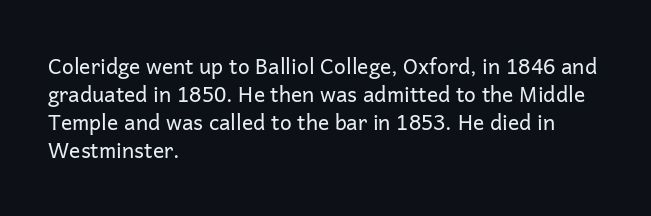
Q: Is the text bold? A: No.
Q: Is the text italic (slanted)? A: No, it is upright.
Q: Is the text underlined? A: No.
Q: How is the paragraph aligned? A: Left-aligned.
Q: Is the spacing between letters normal or unusually wide? A: Normal.
Q: Is the spacing between lines tight, normal or loose? A: Normal.
